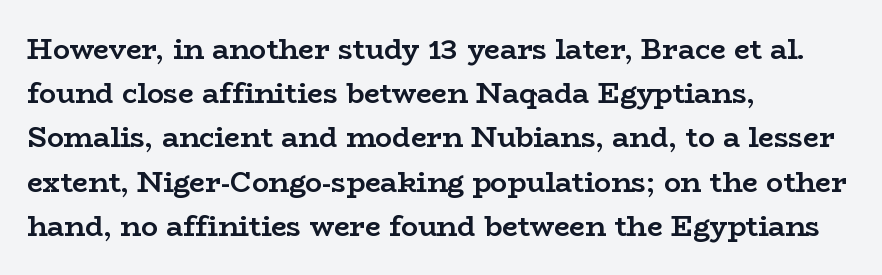
Typeset ragged right — the left edge is the straight one. In terms of leading, this rendering sits right in the middle. Does the weight exceed regular? Yes, all the way to bold. Proportional: the letters do not fall into vertical columns. Is this a sans? No — the strokes have serifs.
